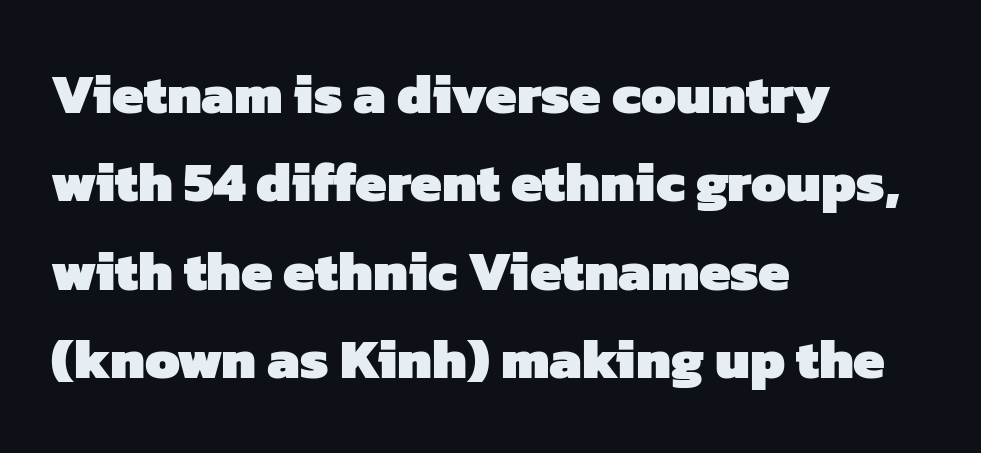
{"serif": "no", "bold": "yes", "weight": "heavy", "width": "normal", "stroke_contrast": "low", "x_height": "medium", "monospaced": "no", "underline": "no", "align": "left", "line_spacing": "normal", "line_spacing_ratio": 1.58, "letter_spacing": "normal", "letter_spacing_em": 0.0, "glyph_px": 56}
